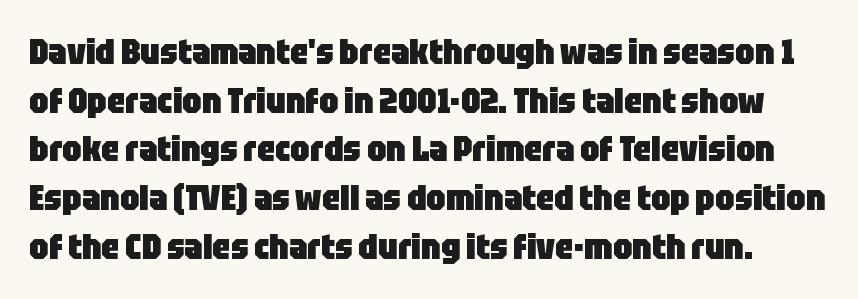
The image shows 35 px heavy, condensed sans-serif type, upright; set normal line spacing (1.39x), normal letter spacing, not underlined; low stroke contrast and a large x-height.
